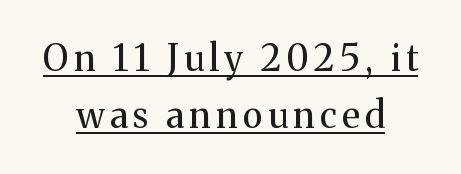
Q: Is the text bold? A: No.
Q: Is the text italic (slanted)? A: No, it is upright.
Q: Is the typeface a serif or a sans-serif typeface? A: Serif.
Q: Is the text underlined? A: Yes.
Q: How is the paragraph aligned? A: Centered.
Q: Is the spacing between lines tight, normal or loose? A: Normal.
Q: Width (condensed, normal, or wide)? A: Normal.
Q: Stroke contrast? A: Medium.
Q: x-height? A: Medium.
Q: Monospaced? A: No.
